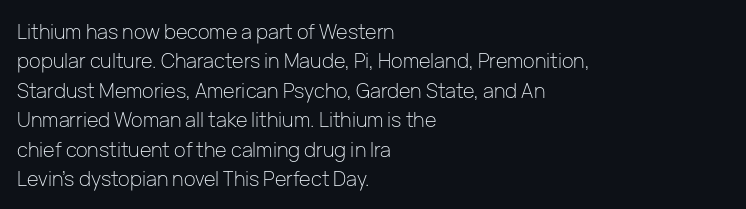
The image shows 20 px text type, upright; set left-aligned, normal line spacing (1.47x), normal letter spacing, not underlined.
